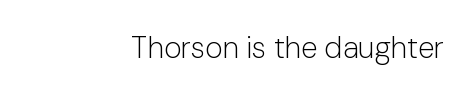
You can tell it's not italic because the verticals are truly vertical. Descender tails drop into unmarked territory. This is sans-serif lettering, the kind often seen on screens and signage. The passage shown is typed in a proportional face where columns would drift. Bold? No — there's no thickening of the strokes.
